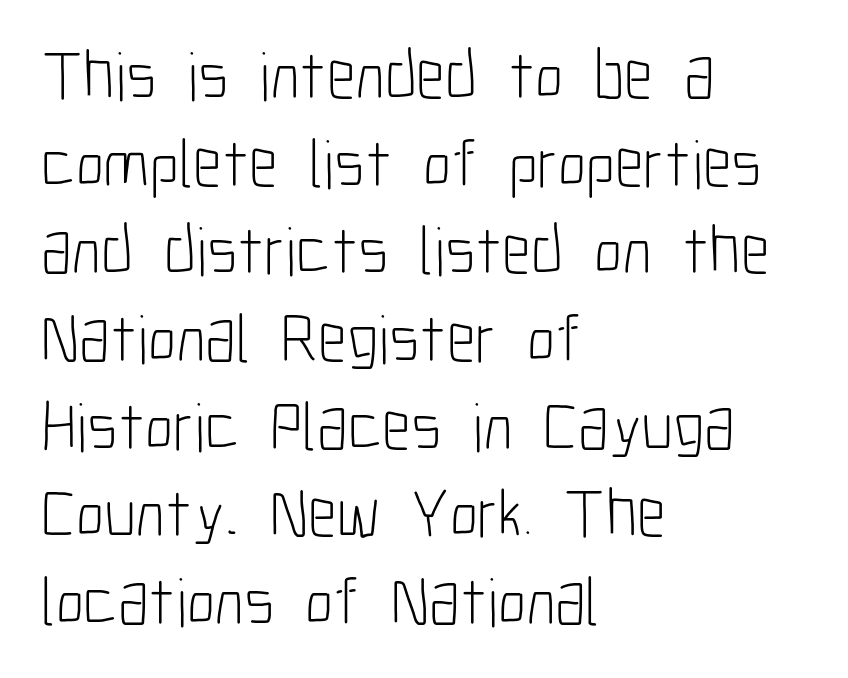
Q: Is the text bold? A: No.
Q: Is the text italic (slanted)? A: No, it is upright.
Q: Is the typeface a serif or a sans-serif typeface? A: Sans-serif.
Q: Is the text underlined? A: No.
Q: How is the paragraph aligned? A: Left-aligned.
Q: Is the spacing between letters normal or unusually wide? A: Normal.
Q: Is the spacing between lines tight, normal or loose? A: Normal.
Q: Width (condensed, normal, or wide)? A: Condensed.
Q: Stroke contrast? A: Low.
Q: x-height? A: Medium.
Q: Monospaced? A: No.
